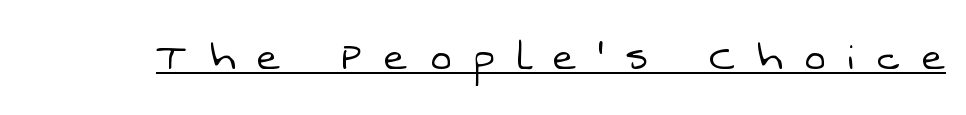
Q: Is the text bold? A: No.
Q: Is the typeface a serif or a sans-serif typeface? A: Sans-serif.
Q: Is the text underlined? A: Yes.
Q: Is the spacing between letters normal or unusually wide? A: Unusually wide.
Q: Width (condensed, normal, or wide)? A: Normal.
Q: Stroke contrast? A: Low.
Q: x-height? A: Medium.
Q: Monospaced? A: No.
